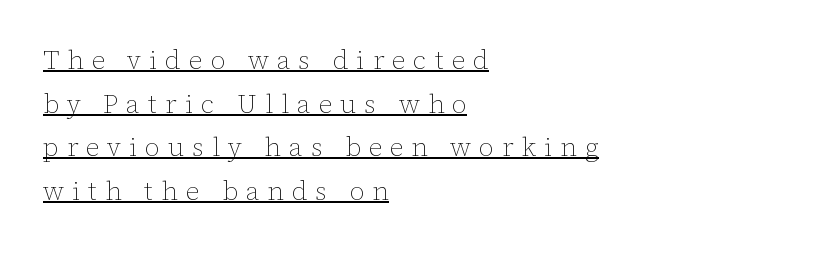
Emphasis is given by a line drawn under the lettering. Caption: expanded tracking, letters set apart. These lines are set flush left with a ragged right edge. Think standard paragraph weight, or any step lighter than that.
